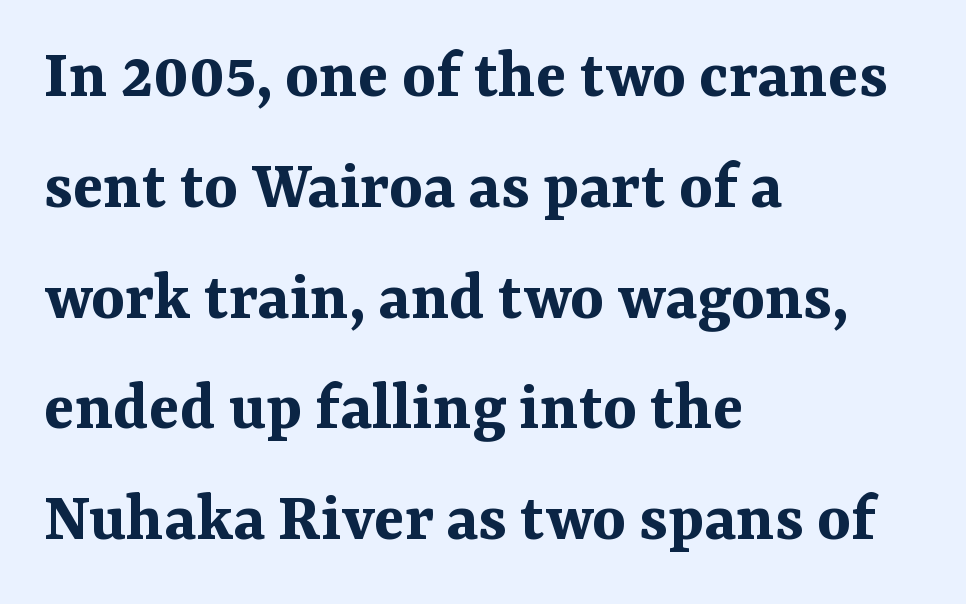
The image shows 71 px bold serif type, upright; set left-aligned, normal line spacing (1.56x), normal letter spacing, not underlined; medium stroke contrast and a medium x-height.
